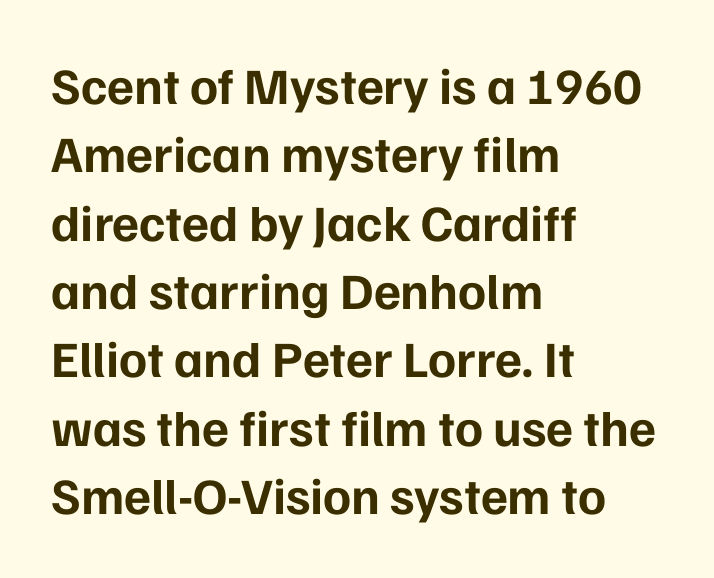
Q: Is the text bold? A: Yes.
Q: Is the text italic (slanted)? A: No, it is upright.
Q: Is the typeface a serif or a sans-serif typeface? A: Sans-serif.
Q: Is the text underlined? A: No.
Q: How is the paragraph aligned? A: Left-aligned.
Q: Is the spacing between letters normal or unusually wide? A: Normal.
Q: Is the spacing between lines tight, normal or loose? A: Normal.
Q: Width (condensed, normal, or wide)? A: Normal.
Q: Stroke contrast? A: Low.
Q: x-height? A: Medium.
Q: Monospaced? A: No.
